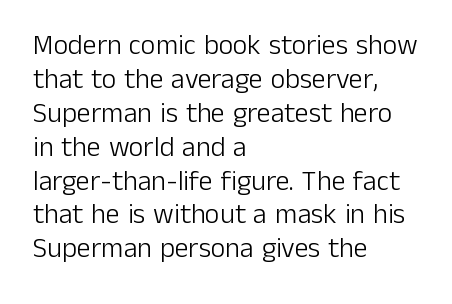
{"serif": "no", "italic": "no", "bold": "no", "weight": "light", "width": "normal", "stroke_contrast": "low", "x_height": "medium", "monospaced": "no", "underline": "no", "align": "left", "line_spacing_ratio": 1.21, "letter_spacing": "normal", "letter_spacing_em": 0.0, "glyph_px": 28}
